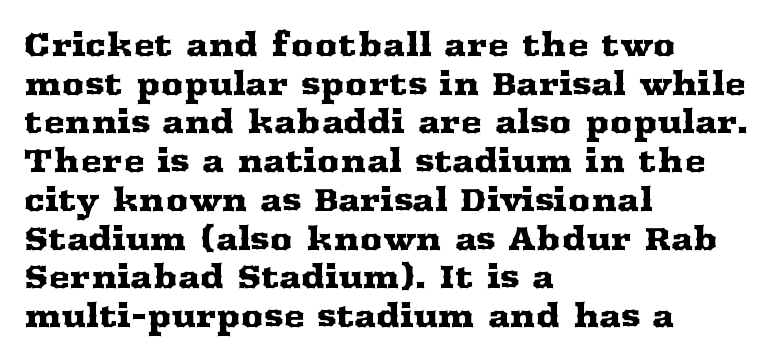
{"serif": "yes", "italic": "no", "width": "wide", "stroke_contrast": "medium", "x_height": "medium", "monospaced": "no", "underline": "no", "align": "left", "line_spacing_ratio": 1.21, "letter_spacing": "normal", "letter_spacing_em": 0.0, "glyph_px": 32}
